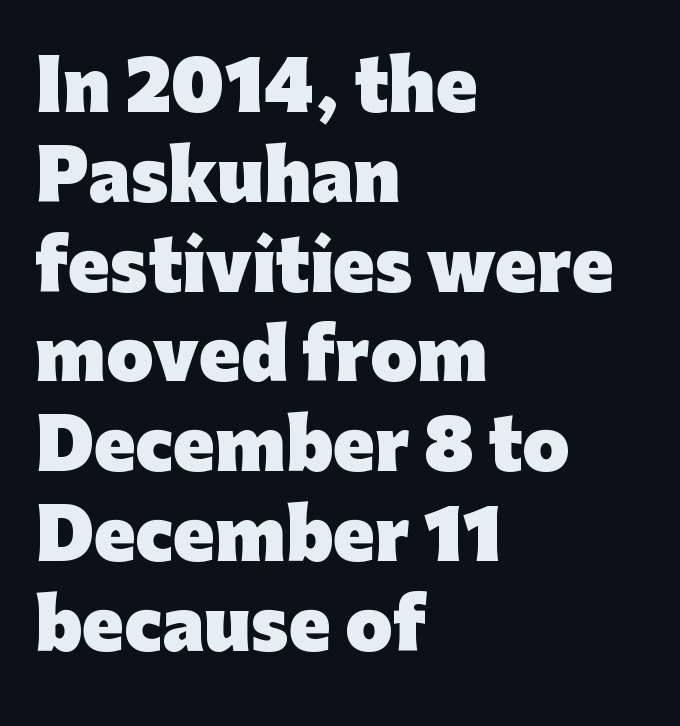
{"serif": "no", "italic": "no", "bold": "yes", "weight": "heavy", "width": "normal", "stroke_contrast": "low", "x_height": "medium", "monospaced": "no", "underline": "no", "align": "left", "line_spacing": "normal", "line_spacing_ratio": 1.32, "letter_spacing": "normal", "letter_spacing_em": 0.0, "glyph_px": 68}
